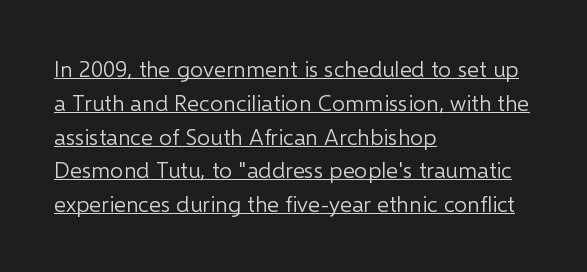
Spacing between characters is what you'd get straight out of the box. In terms of posture, this sample is upright. One-word summary of the alignment: left. This reads as an unemphasized weight, regular at the heaviest.
